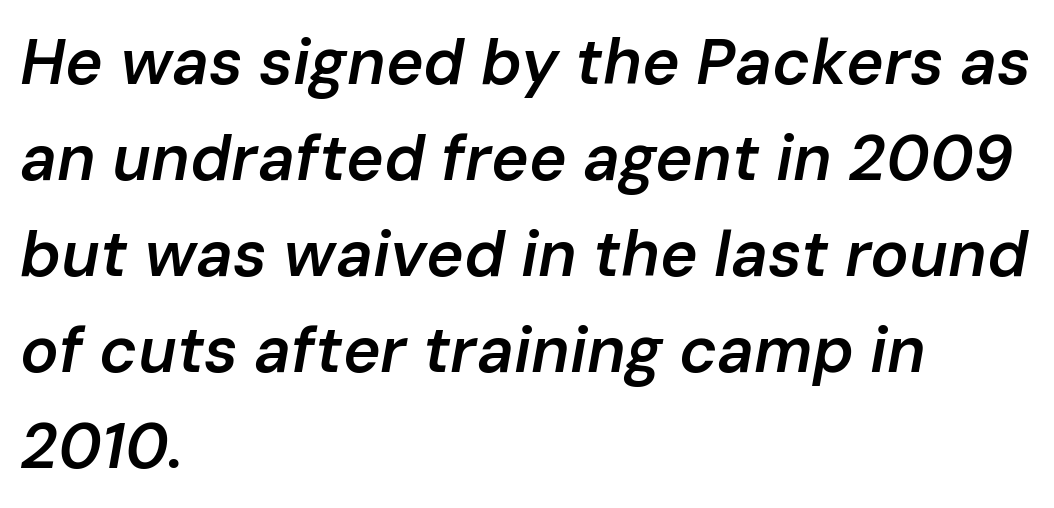
Q: Is the text bold? A: Semi-bold.
Q: Is the text italic (slanted)? A: Yes, it leans right by about 10 degrees.
Q: Is the text underlined? A: No.
Q: How is the paragraph aligned? A: Left-aligned.
Q: Is the spacing between letters normal or unusually wide? A: Normal.
Q: Is the spacing between lines tight, normal or loose? A: Normal.
Q: Width (condensed, normal, or wide)? A: Normal.
Q: Stroke contrast? A: Low.
Q: x-height? A: Medium.
Q: Monospaced? A: No.
